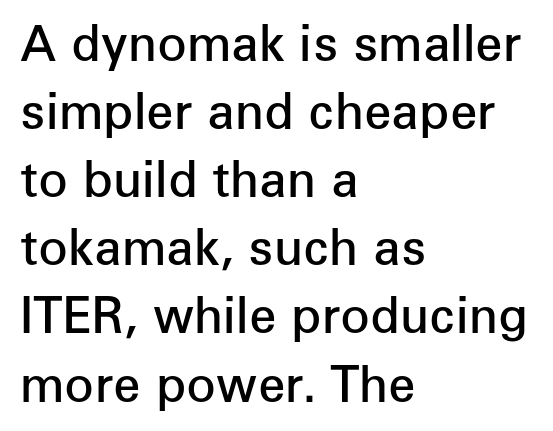
Q: Is the text bold? A: Semi-bold.
Q: Is the text italic (slanted)? A: No, it is upright.
Q: Is the typeface a serif or a sans-serif typeface? A: Sans-serif.
Q: Is the text underlined? A: No.
Q: How is the paragraph aligned? A: Left-aligned.
Q: Is the spacing between letters normal or unusually wide? A: Normal.
Q: Is the spacing between lines tight, normal or loose? A: Normal.
Q: Width (condensed, normal, or wide)? A: Normal.
Q: Stroke contrast? A: Low.
Q: x-height? A: Medium.
Q: Monospaced? A: No.
